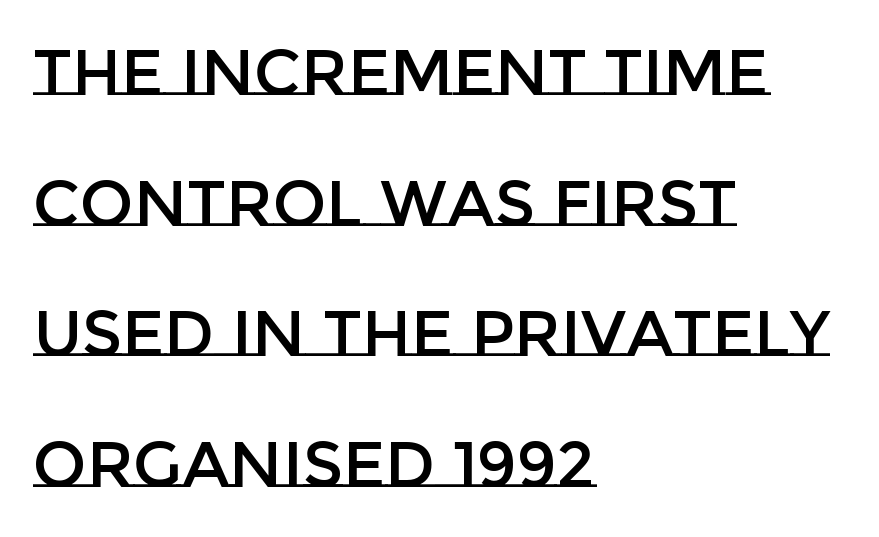
Alignment: flush left. Characters follow at the spacing the type designer built in. Is there any slant? The stems are plumb. Only glyphs here, with clear space below each row.
